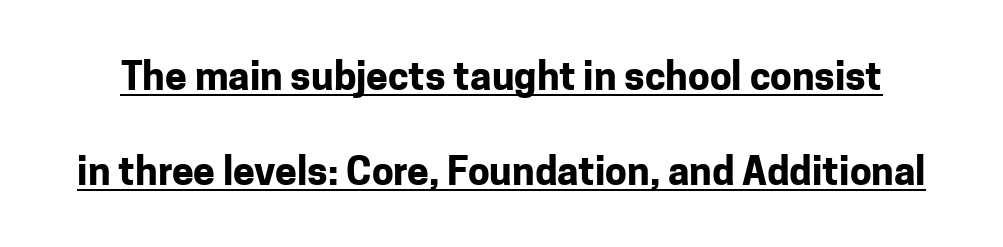
Q: Is the text bold? A: Yes.
Q: Is the text italic (slanted)? A: No, it is upright.
Q: Is the typeface a serif or a sans-serif typeface? A: Sans-serif.
Q: Is the text underlined? A: Yes.
Q: Is the spacing between letters normal or unusually wide? A: Normal.
Q: Is the spacing between lines tight, normal or loose? A: Loose.
Q: Width (condensed, normal, or wide)? A: Normal.
Q: Stroke contrast? A: Low.
Q: x-height? A: Medium.
Q: Monospaced? A: No.
